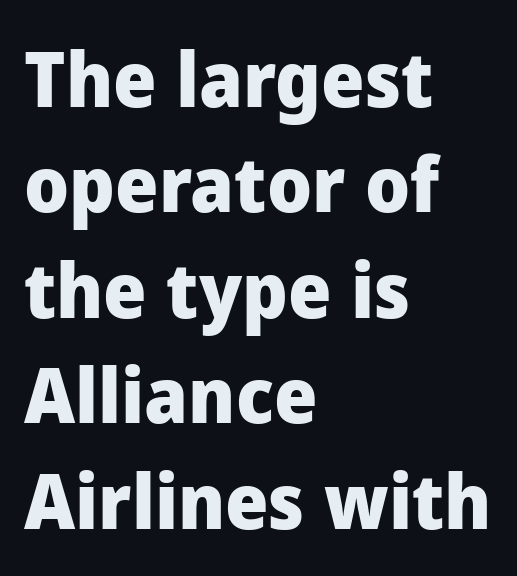
Q: Is the text bold? A: Yes.
Q: Is the text italic (slanted)? A: No, it is upright.
Q: Is the typeface a serif or a sans-serif typeface? A: Sans-serif.
Q: Is the text underlined? A: No.
Q: How is the paragraph aligned? A: Left-aligned.
Q: Is the spacing between letters normal or unusually wide? A: Normal.
Q: Is the spacing between lines tight, normal or loose? A: Normal.
Q: Width (condensed, normal, or wide)? A: Normal.
Q: Stroke contrast? A: Low.
Q: x-height? A: Medium.
Q: Monospaced? A: No.
